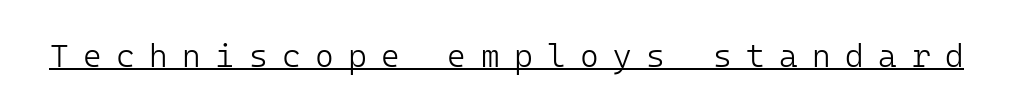
Q: Is the text bold? A: No.
Q: Is the text italic (slanted)? A: No, it is upright.
Q: Is the typeface a serif or a sans-serif typeface? A: Sans-serif.
Q: Is the text underlined? A: Yes.
Q: Is the spacing between letters normal or unusually wide? A: Unusually wide.
Q: Width (condensed, normal, or wide)? A: Normal.
Q: Stroke contrast? A: Low.
Q: x-height? A: Medium.
Q: Monospaced? A: Yes.
